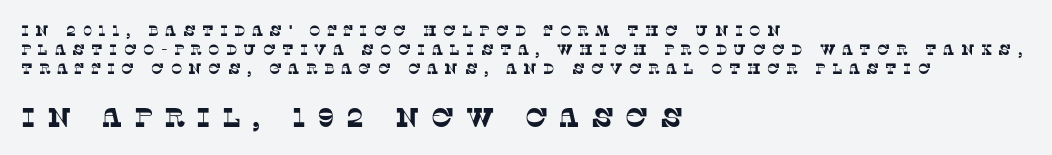
A student would call this left alignment; a typographer would say flush left, rag right. The rendering inserts visible extra space after every character. Block two is the big one; block one sits smaller above it. The words here are not underlined.
